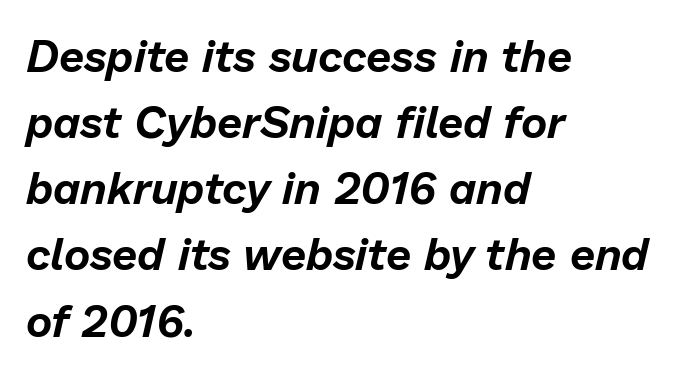
{"italic": "yes", "lean": "right", "slant_degrees": 13, "width": "normal", "stroke_contrast": "low", "x_height": "medium", "monospaced": "no", "underline": "no", "align": "left", "line_spacing": "normal", "line_spacing_ratio": 1.47, "letter_spacing": "normal", "letter_spacing_em": 0.0, "glyph_px": 45}
